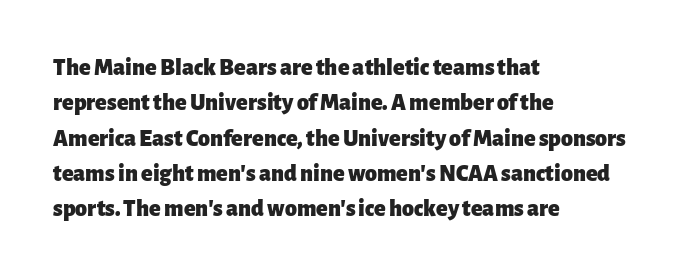
The image shows 24 px bold type, upright; set left-aligned, normal line spacing (1.47x), normal letter spacing, not underlined.
